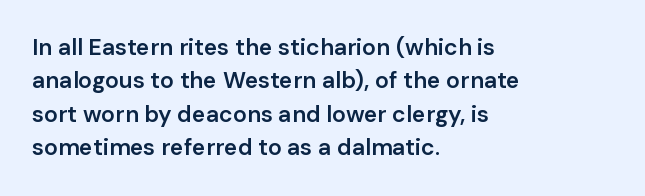
The image shows 23 px text type, upright; set left-aligned, normal line spacing (1.45x), normal letter spacing, not underlined.
